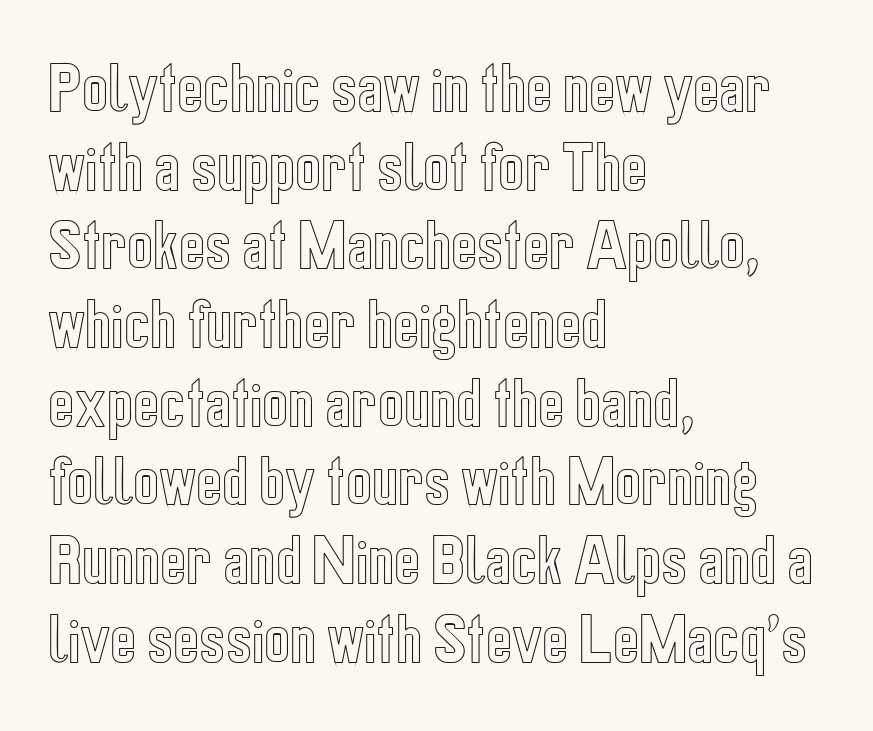
The specimen reads as upright at a glance. The passage shown is typed in a proportional face where columns would drift. The block of text has a typical density, with ordinary space between rows. The gaps between neighbouring characters are ordinary and unremarkable. These lines stack with their left ends in a neat column.
